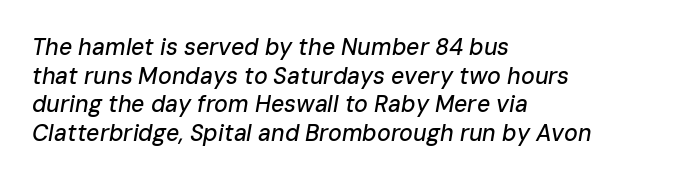
It's the slanting kind of type. Quick note: underline off. Compared with a centered layout, this one pins lines to the left instead. Quick note: interline space is typical.
